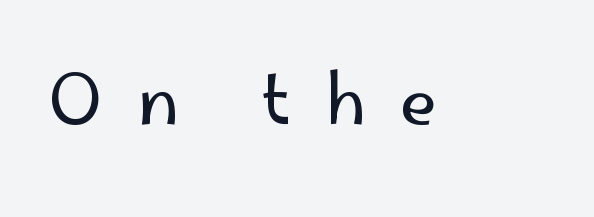
Stroke terminals: plain, sans-serif. Varying glyph widths throughout — classic text-font behaviour. The characters are drawn with everyday or finer stroke widths. You could only call the tracking loose — the letters float apart. Style check: upright.
